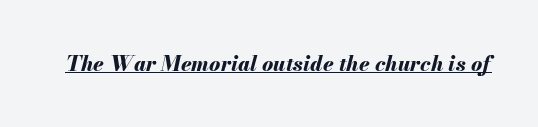
The face used here has the dense, thick strokes of a bold. Letter spacing: default. A rule runs beneath these lines of type. Compared with ordinary roman type, these characters are visibly tilted.
